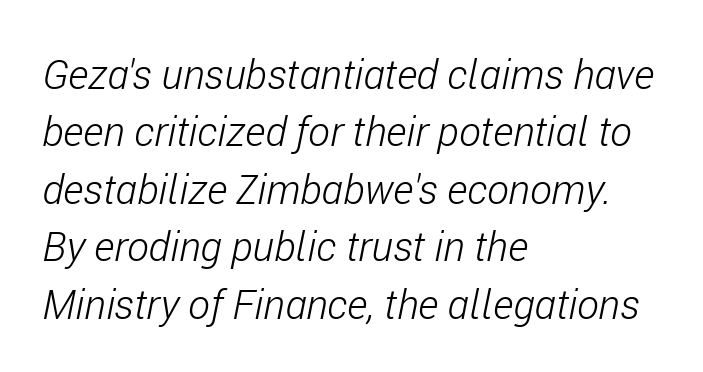
Spacing between characters is what you'd get straight out of the box. Interline gaps are of average width in this sample. Which margin do the lines hug? The left one — the right edge is uneven. Anything drawn beneath the words? Only blank space. The weight tops out at a normal text grade.
